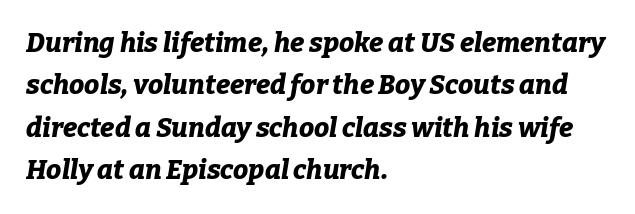
The image shows 27 px bold type, italic (leaning right); set left-aligned, normal line spacing (1.57x), normal letter spacing, not underlined.
